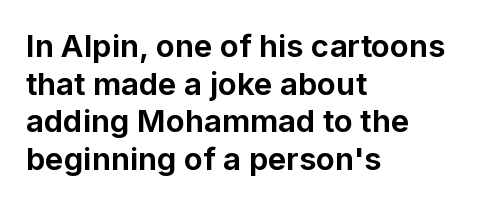
The image shows 31 px bold sans-serif type, upright; set left-aligned, line spacing 1.21x, normal letter spacing, not underlined; low stroke contrast and a medium x-height.
